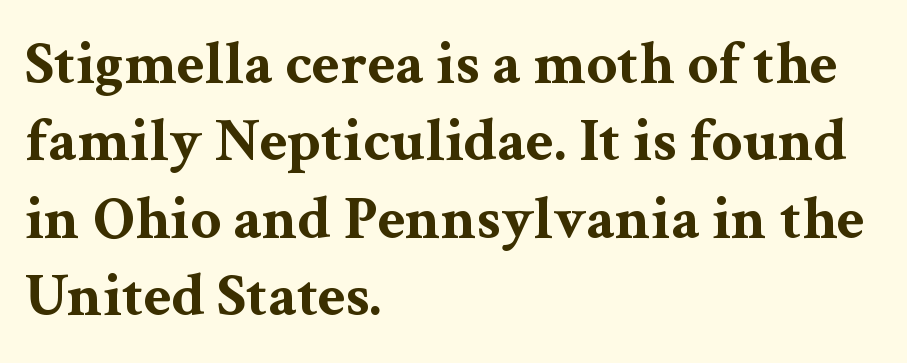
{"serif": "yes", "italic": "no", "bold": "yes", "weight": "bold", "width": "wide", "stroke_contrast": "medium", "x_height": "medium", "monospaced": "no", "underline": "no", "align": "left", "line_spacing": "normal", "line_spacing_ratio": 1.27, "letter_spacing": "normal", "letter_spacing_em": 0.0, "glyph_px": 61}
